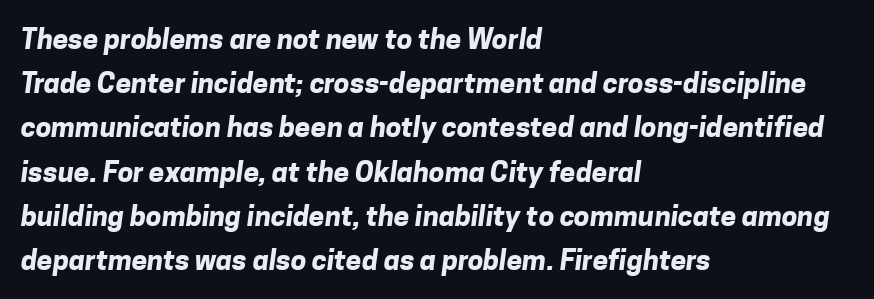
{"serif": "no", "bold": "yes", "weight": "bold", "width": "normal", "stroke_contrast": "low", "x_height": "medium", "monospaced": "no", "underline": "no", "align": "left", "line_spacing": "normal", "line_spacing_ratio": 1.58, "letter_spacing": "normal", "letter_spacing_em": 0.0, "glyph_px": 28}
